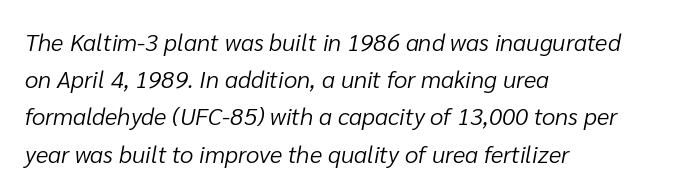
The image shows 24 px text type, italic (leaning right); set left-aligned, normal line spacing (1.55x), normal letter spacing, not underlined.
